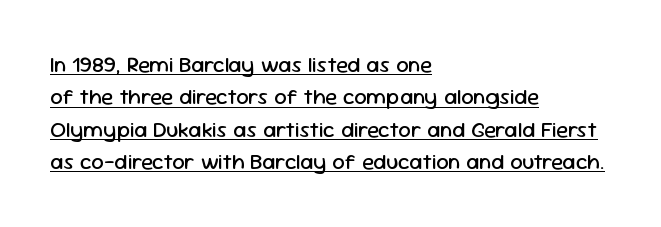
These lines were composed using upright roman letters. You can see a thin bar hugging the bottom of the glyphs. The typesetting does not lean heavy: it is not bold. Leftover space on each line is placed entirely after the last word.
